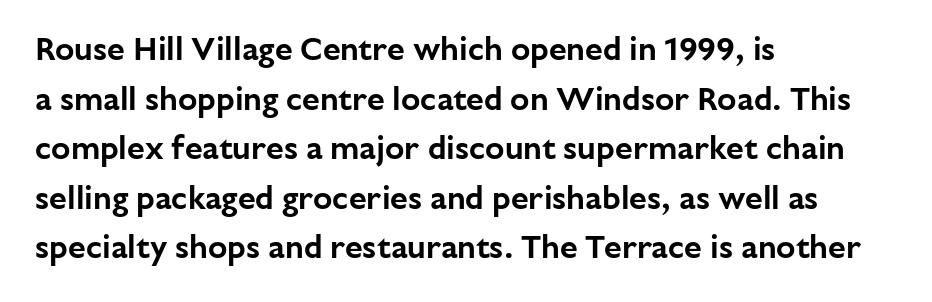
Q: Is the text italic (slanted)? A: No, it is upright.
Q: Is the typeface a serif or a sans-serif typeface? A: Sans-serif.
Q: Is the text underlined? A: No.
Q: How is the paragraph aligned? A: Left-aligned.
Q: Is the spacing between letters normal or unusually wide? A: Normal.
Q: Is the spacing between lines tight, normal or loose? A: Normal.
Q: Width (condensed, normal, or wide)? A: Normal.
Q: Stroke contrast? A: Low.
Q: x-height? A: Medium.
Q: Monospaced? A: No.
